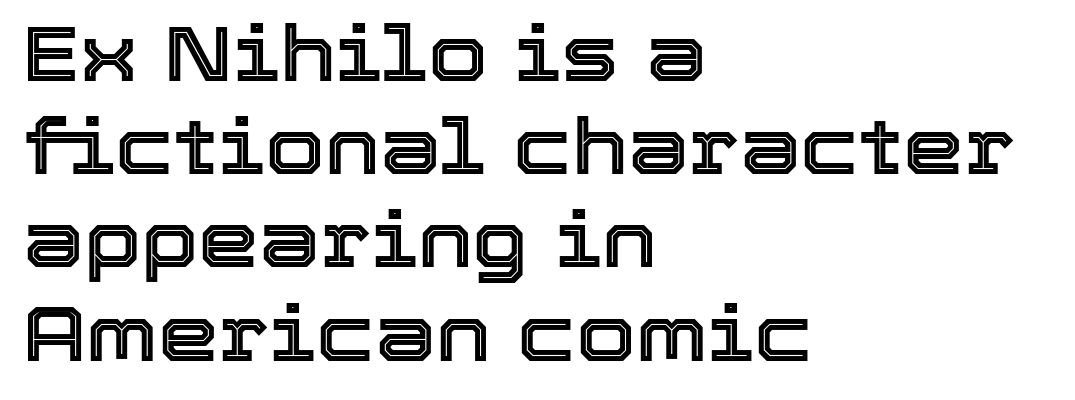
The passage shown is not underscored anywhere. Each letter keeps its own natural width here, so spacing adapts to shape. Characters remain perfectly vertical along every line. The type is set solid horizontally, with unmodified tracking. The ragged edge is on the right, which tells us the setting is flush left.
